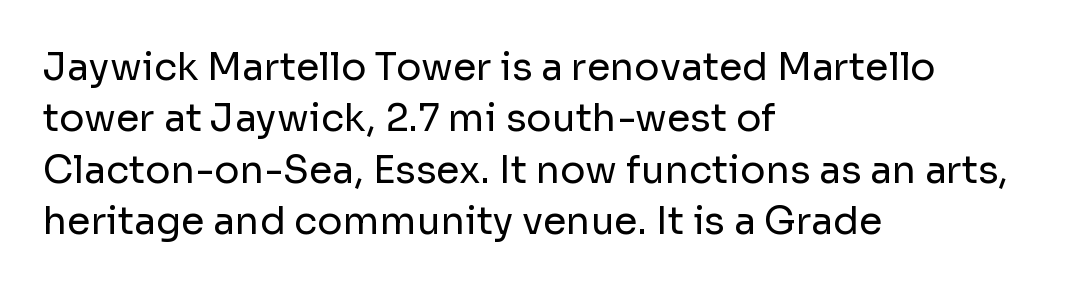
This rendering leaves character spacing at its baseline value. The compositor pushed each line to the left boundary. A sans-serif font was chosen for this passage. Unmarked baselines from the first word to the last. The strokes carry an ordinary text weight at most. Rows of type keep a routine distance in the vertical direction.
